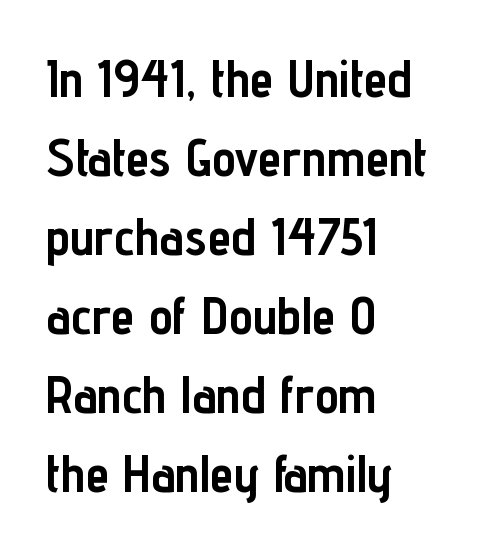
Q: Is the text bold? A: Yes.
Q: Is the text italic (slanted)? A: No, it is upright.
Q: Is the typeface a serif or a sans-serif typeface? A: Sans-serif.
Q: Is the text underlined? A: No.
Q: How is the paragraph aligned? A: Left-aligned.
Q: Is the spacing between letters normal or unusually wide? A: Normal.
Q: Is the spacing between lines tight, normal or loose? A: Normal.
Q: Width (condensed, normal, or wide)? A: Condensed.
Q: Stroke contrast? A: Low.
Q: x-height? A: Medium.
Q: Monospaced? A: No.
